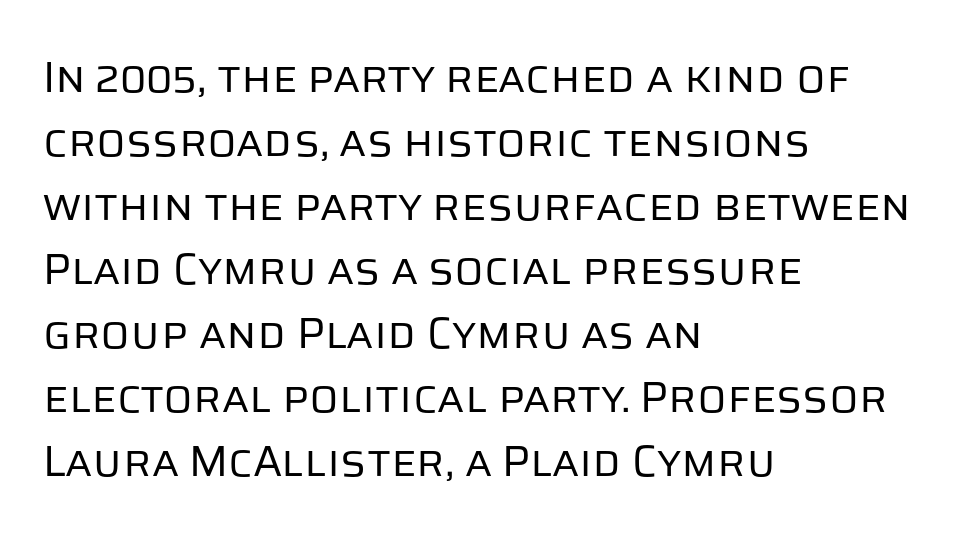
Grotesque or geometric, the face here clearly has no serifs. The face used here is rendered with its standard letterfit. The font is comparable to plain body text, perhaps lighter. No word sits above an underline. The line-height multiplier appears to be the usual default.
